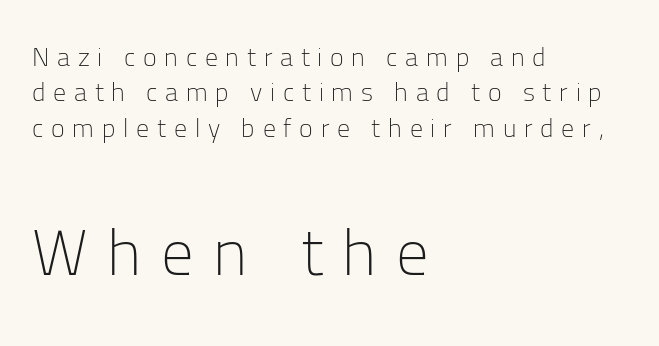
Q: Is the text bold? A: No.
Q: Is the text italic (slanted)? A: No, it is upright.
Q: Is the typeface a serif or a sans-serif typeface? A: Sans-serif.
Q: Is the text underlined? A: No.
Q: How is the paragraph aligned? A: Left-aligned.
Q: Is the spacing between letters normal or unusually wide? A: Unusually wide.
Q: Is the spacing between lines tight, normal or loose? A: Normal.
Q: Which block of text is set in a larger size, the first (top) or the second (bottom)? A: The second (bottom) one.
Q: Width (condensed, normal, or wide)? A: Normal.
Q: Stroke contrast? A: Low.
Q: x-height? A: Medium.
Q: Monospaced? A: No.
